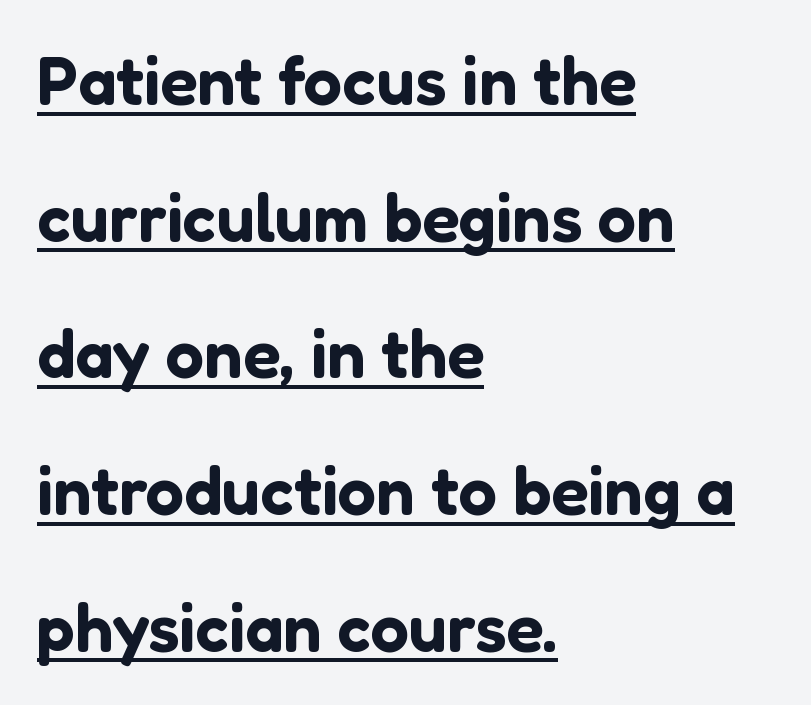
The image shows 68 px sans-serif type, upright; set left-aligned, loose line spacing (2.01x), normal letter spacing, underlined; low stroke contrast and a medium x-height.
